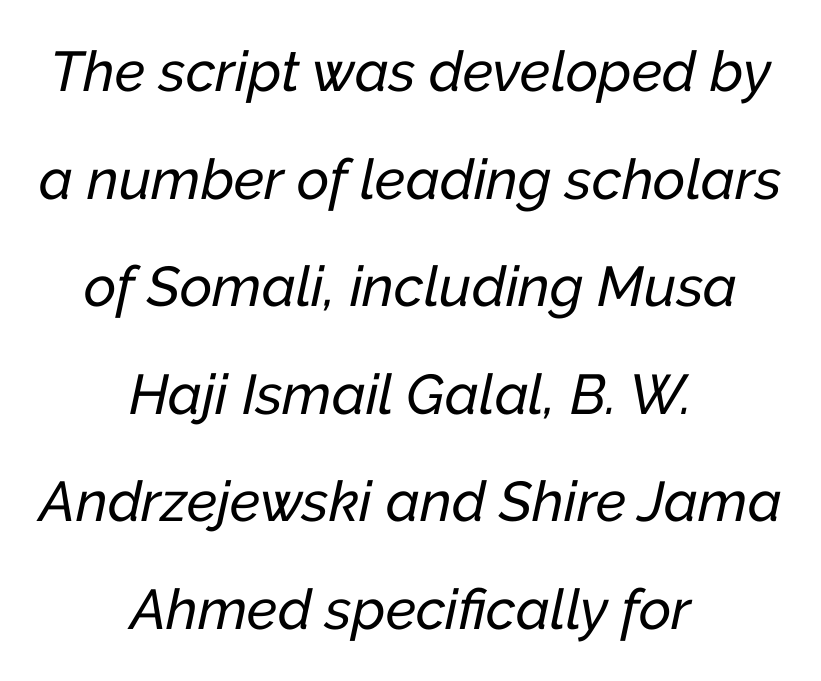
Bare-footed words on every line. Casual observation: everything's sitting right in the middle. Honestly, the letter spacing is just normal — you wouldn't notice it. This block would shrink considerably if given ordinary leading; it's expanded now. Italic: yes, the glyphs are oblique.
